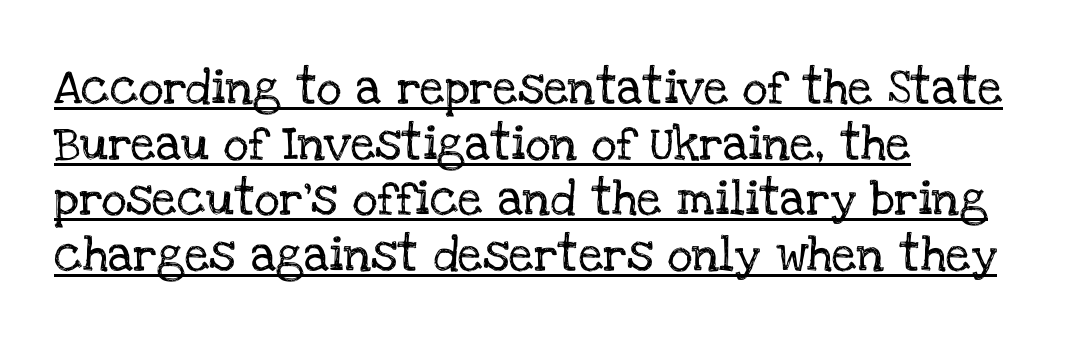
The image shows 35 px serif type, upright; set left-aligned, normal line spacing (1.59x), normal letter spacing, underlined; low stroke contrast and a large x-height.
